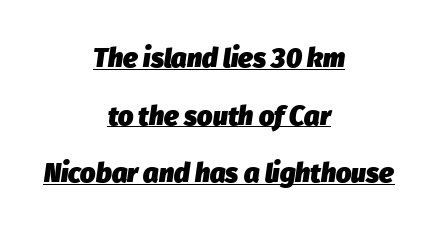
Q: Is the text bold? A: Yes.
Q: Is the text italic (slanted)? A: Yes, it leans right by about 8 degrees.
Q: Is the text underlined? A: Yes.
Q: How is the paragraph aligned? A: Centered.
Q: Is the spacing between letters normal or unusually wide? A: Normal.
Q: Is the spacing between lines tight, normal or loose? A: Loose.
